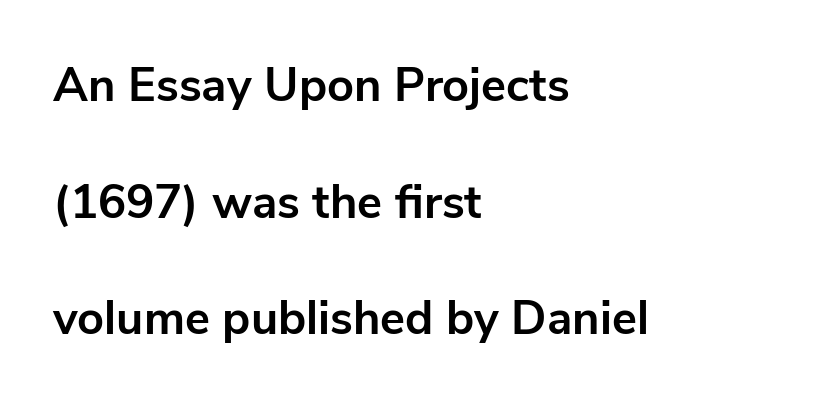
Q: Is the text bold? A: Yes.
Q: Is the text italic (slanted)? A: No, it is upright.
Q: Is the typeface a serif or a sans-serif typeface? A: Sans-serif.
Q: Is the text underlined? A: No.
Q: How is the paragraph aligned? A: Left-aligned.
Q: Is the spacing between letters normal or unusually wide? A: Normal.
Q: Is the spacing between lines tight, normal or loose? A: Loose.
Q: Width (condensed, normal, or wide)? A: Normal.
Q: Stroke contrast? A: Low.
Q: x-height? A: Medium.
Q: Monospaced? A: No.
